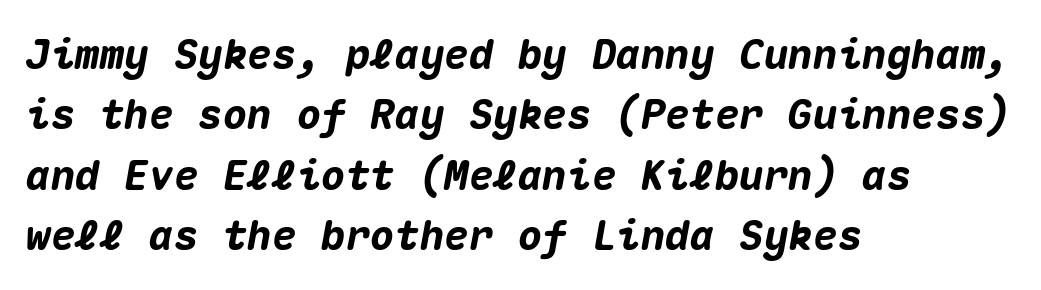
{"italic": "yes", "lean": "right", "slant_degrees": 10, "bold": "yes", "weight": "heavy", "width": "normal", "stroke_contrast": "medium", "x_height": "medium", "monospaced": "yes", "underline": "no", "align": "left", "line_spacing": "normal", "line_spacing_ratio": 1.47, "letter_spacing": "normal", "letter_spacing_em": 0.0, "glyph_px": 41}
